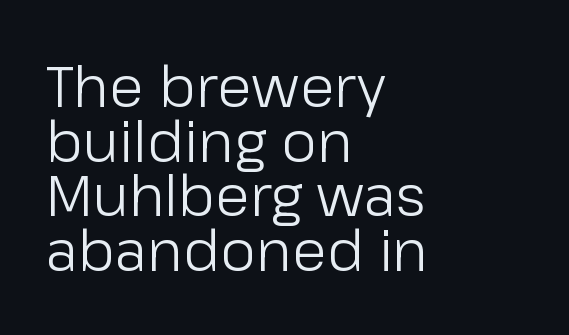
{"serif": "no", "italic": "no", "bold": "no", "weight": "light", "width": "normal", "stroke_contrast": "low", "x_height": "medium", "monospaced": "no", "underline": "no", "align": "left", "line_spacing": "tight", "line_spacing_ratio": 0.96, "letter_spacing": "normal", "letter_spacing_em": 0.0, "glyph_px": 57}
